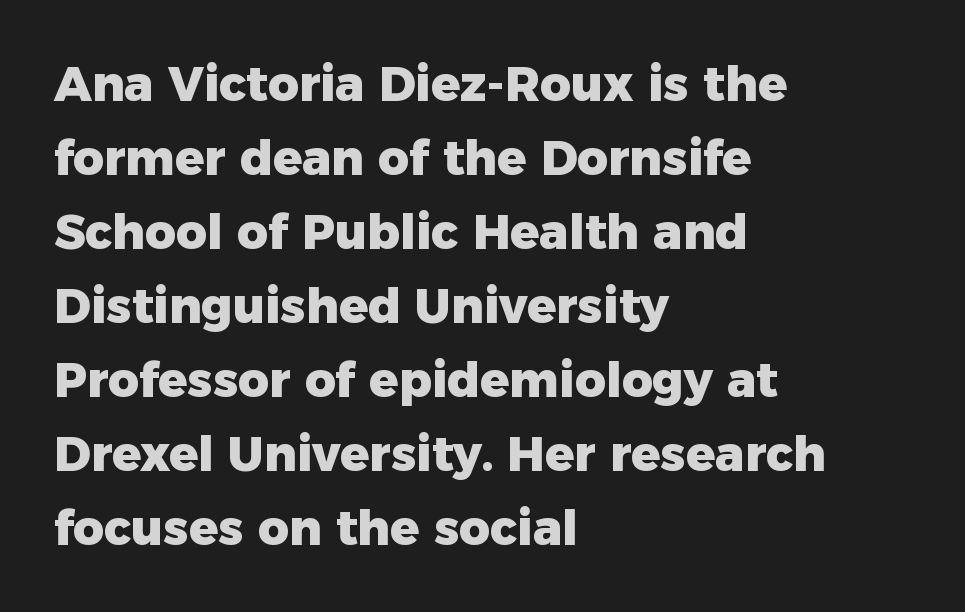
{"serif": "no", "italic": "no", "bold": "yes", "weight": "heavy", "width": "normal", "stroke_contrast": "low", "x_height": "medium", "monospaced": "no", "underline": "no", "align": "left", "line_spacing": "normal", "line_spacing_ratio": 1.54, "letter_spacing": "normal", "letter_spacing_em": 0.0, "glyph_px": 48}
